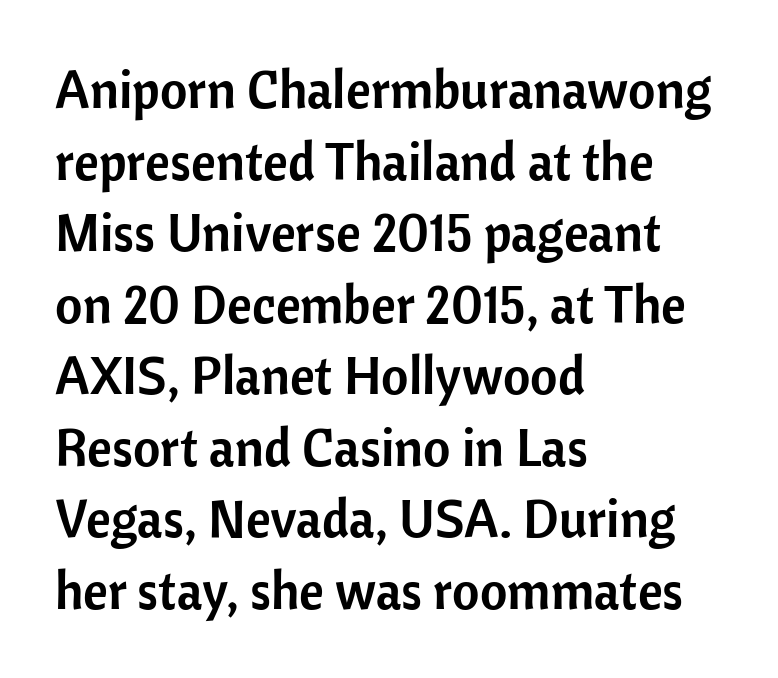
Character widths vary here, with narrow letters taking less room than wide ones. Font category for this specimen: sans-serif. It's the straight-up-and-down kind of type. These lines keep a tight, regular rhythm from letter to letter.
